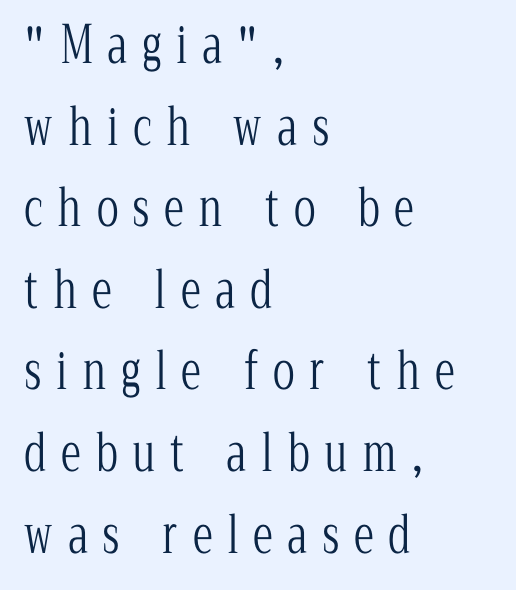
{"serif": "yes", "italic": "no", "bold": "no", "weight": "light", "width": "condensed", "stroke_contrast": "low", "x_height": "medium", "monospaced": "no", "underline": "no", "align": "left", "line_spacing": "normal", "line_spacing_ratio": 1.6, "letter_spacing": "wide", "letter_spacing_em": 0.29, "glyph_px": 51}
